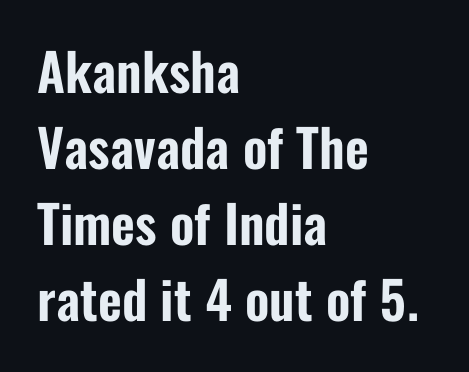
{"serif": "no", "italic": "no", "width": "condensed", "stroke_contrast": "low", "x_height": "medium", "monospaced": "no", "underline": "no", "align": "left", "line_spacing": "normal", "line_spacing_ratio": 1.46, "letter_spacing": "normal", "letter_spacing_em": 0.0, "glyph_px": 52}
